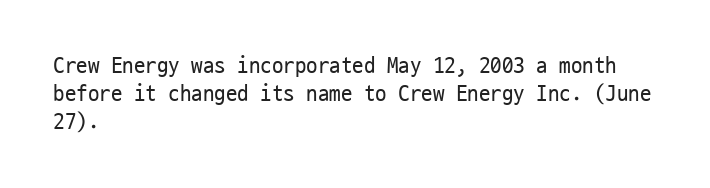
The image shows 23 px text type, upright; set left-aligned, line spacing 1.21x, normal letter spacing, not underlined.
